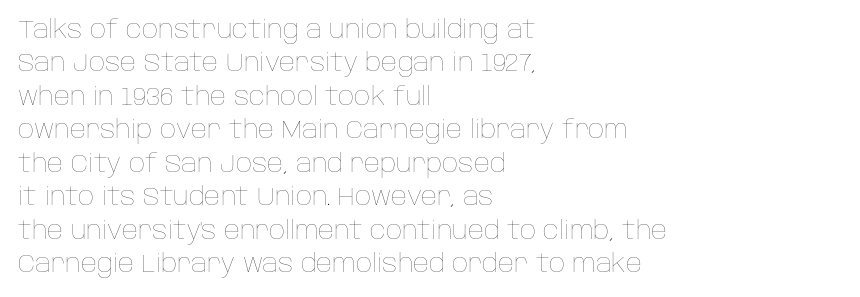
{"italic": "no", "bold": "no", "underline": "no", "align": "left", "line_spacing": "normal", "line_spacing_ratio": 1.34, "letter_spacing": "normal", "letter_spacing_em": 0.0, "glyph_px": 25}
